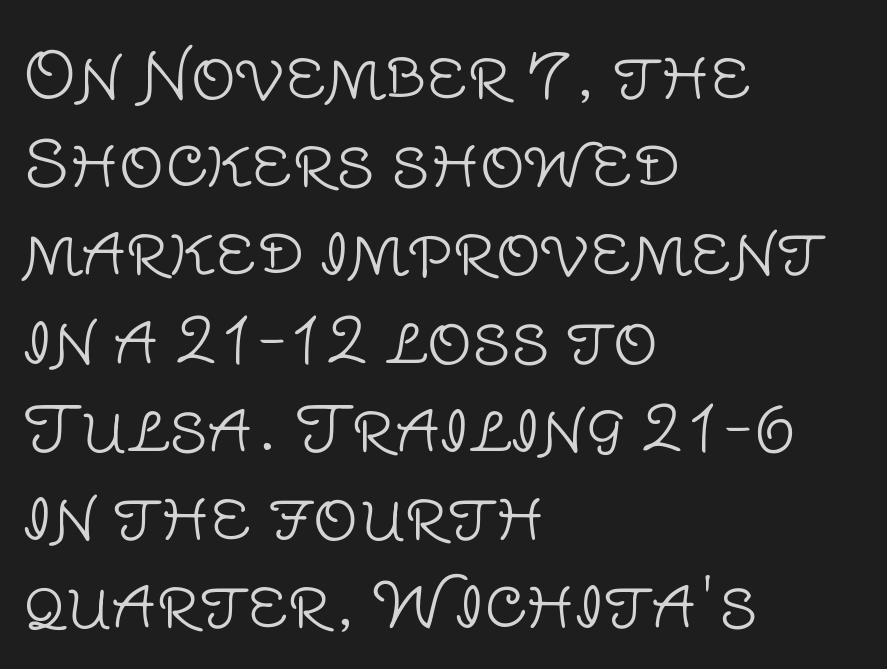
The horizontal fit of the characters is conventional and even. The characters are drawn with everyday or finer stroke widths. Rows of type keep a routine distance in the vertical direction. Left-aligned paragraph, ragged on the right.
